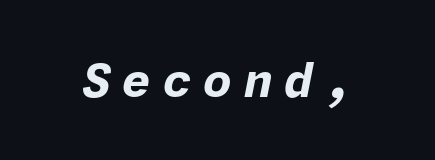
{"italic": "yes", "lean": "right", "slant_degrees": 11, "bold": "yes", "weight": "bold", "width": "normal", "stroke_contrast": "low", "x_height": "medium", "underline": "no", "letter_spacing": "wide", "letter_spacing_em": 0.26, "glyph_px": 46}
